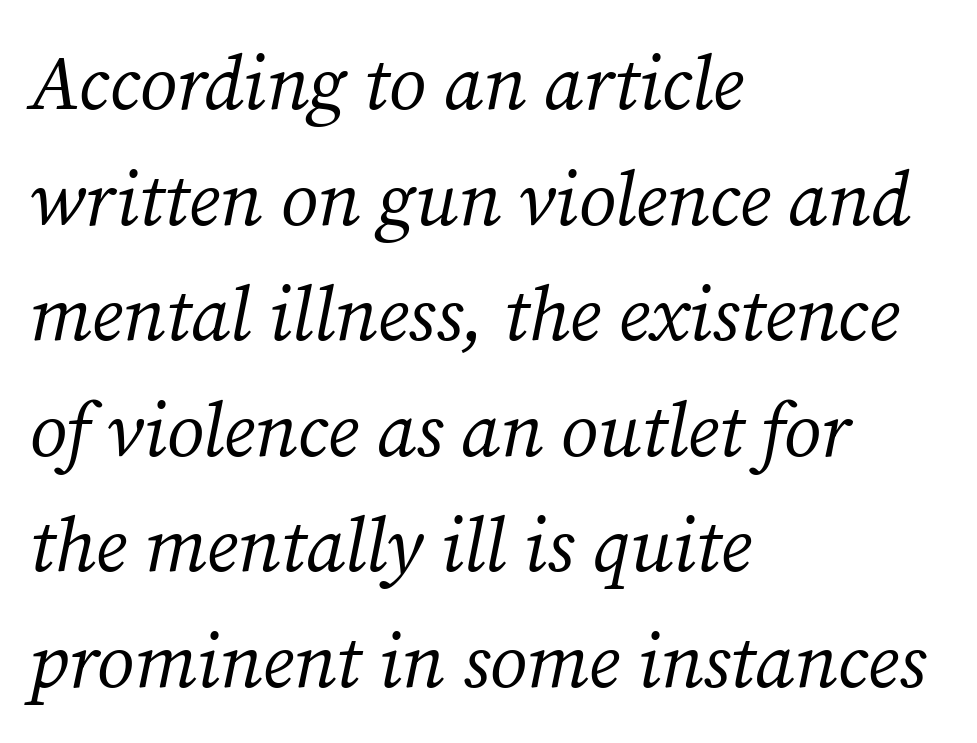
The image shows 76 px regular-weight serif type, italic (leaning right); set left-aligned, normal line spacing (1.52x), normal letter spacing, not underlined; medium stroke contrast and a medium x-height.
